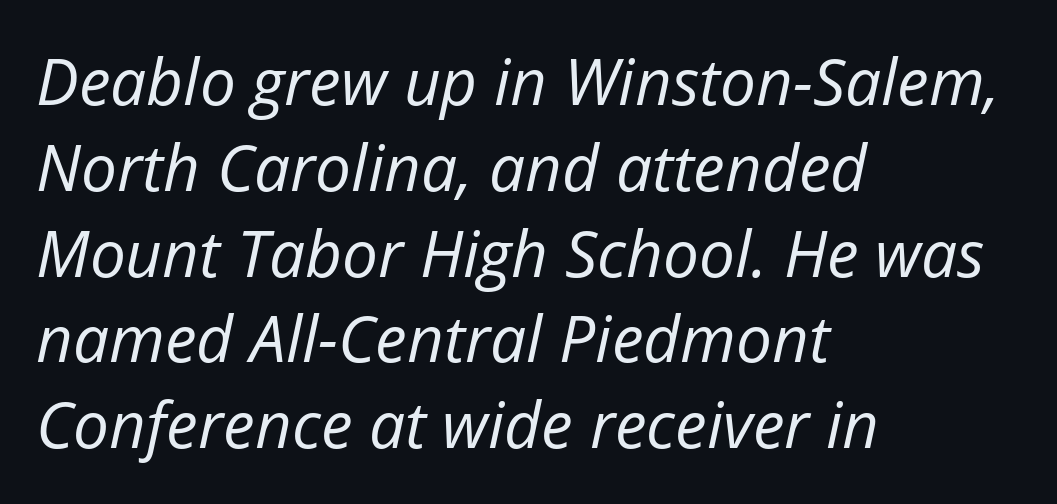
Teacher's note: observe the even left margin — that is flush-left alignment. Note the varied advance widths — an 'i' is clearly narrower than an 'm'. The designer left line spacing at the default. The tracking reads as untouched default to a designer's eye.
